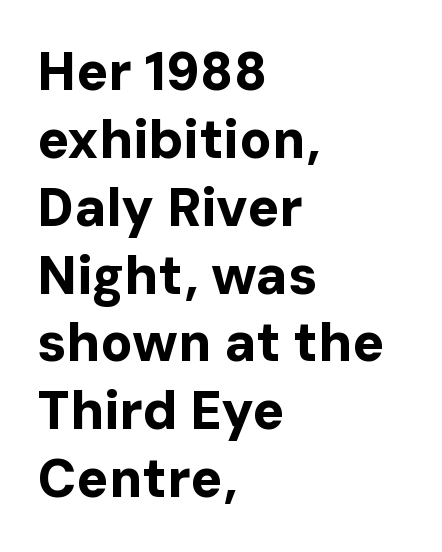
{"serif": "no", "italic": "no", "bold": "yes", "weight": "bold", "width": "normal", "stroke_contrast": "low", "x_height": "medium", "monospaced": "no", "underline": "no", "align": "left", "line_spacing": "normal", "line_spacing_ratio": 1.28, "letter_spacing": "normal", "letter_spacing_em": 0.0, "glyph_px": 53}
